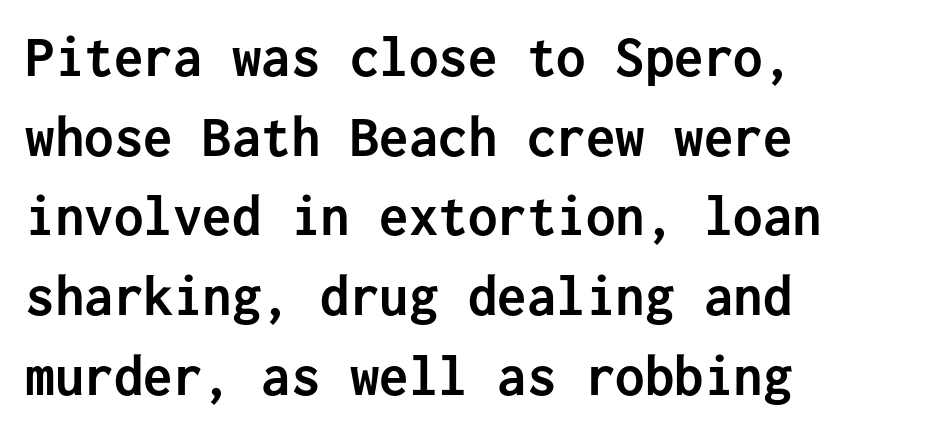
{"serif": "no", "italic": "no", "bold": "yes", "weight": "semibold", "width": "normal", "stroke_contrast": "low", "x_height": "medium", "monospaced": "yes", "underline": "no", "align": "left", "line_spacing": "normal", "line_spacing_ratio": 1.35, "letter_spacing": "normal", "letter_spacing_em": 0.0, "glyph_px": 59}
